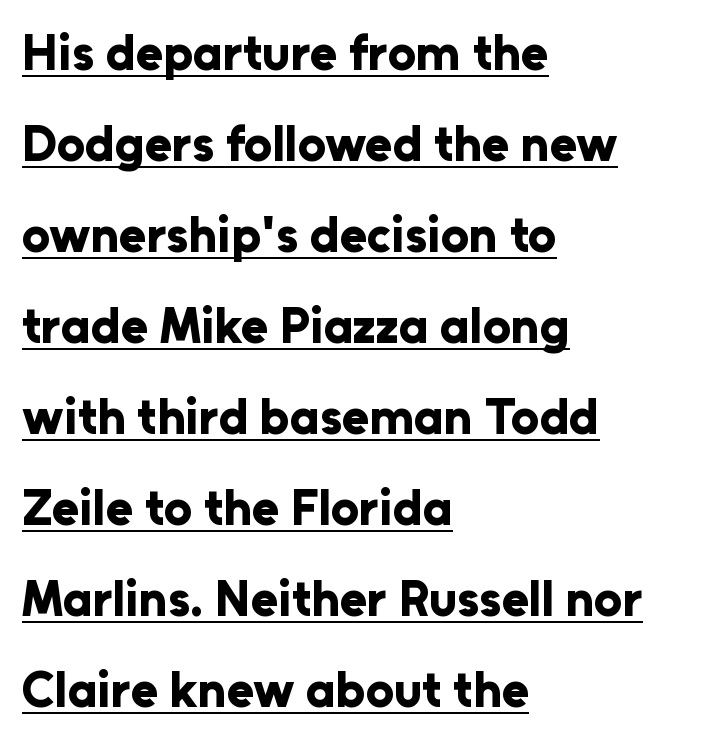
The image shows 50 px bold sans-serif type, upright; set left-aligned, line spacing 1.82x, normal letter spacing, underlined; low stroke contrast and a medium x-height.
